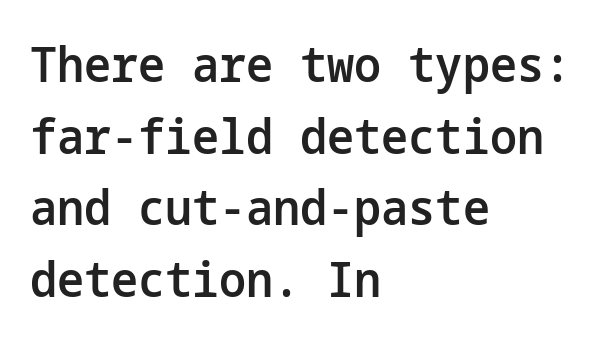
The image shows 48 px semibold sans-serif type, upright; set left-aligned, normal line spacing (1.49x), normal letter spacing, not underlined; low stroke contrast and a medium x-height.
